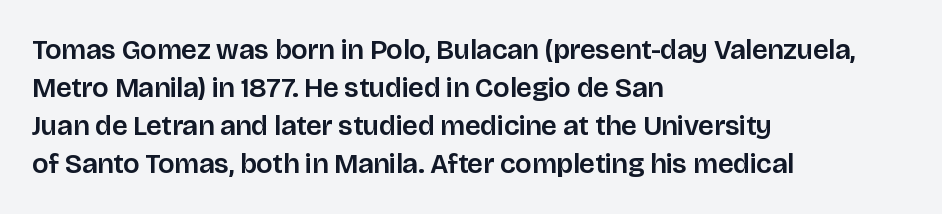
Q: Is the text italic (slanted)? A: No, it is upright.
Q: Is the typeface a serif or a sans-serif typeface? A: Sans-serif.
Q: Is the text underlined? A: No.
Q: How is the paragraph aligned? A: Left-aligned.
Q: Is the spacing between letters normal or unusually wide? A: Normal.
Q: Is the spacing between lines tight, normal or loose? A: Normal.
Q: Width (condensed, normal, or wide)? A: Normal.
Q: Stroke contrast? A: Low.
Q: x-height? A: Large.
Q: Monospaced? A: No.
